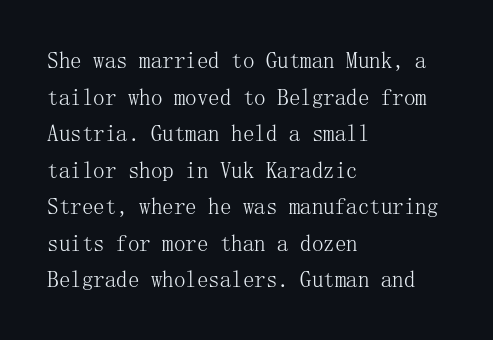
The image shows 23 px text type, upright; set left-aligned, normal line spacing (1.59x), normal letter spacing, not underlined.
